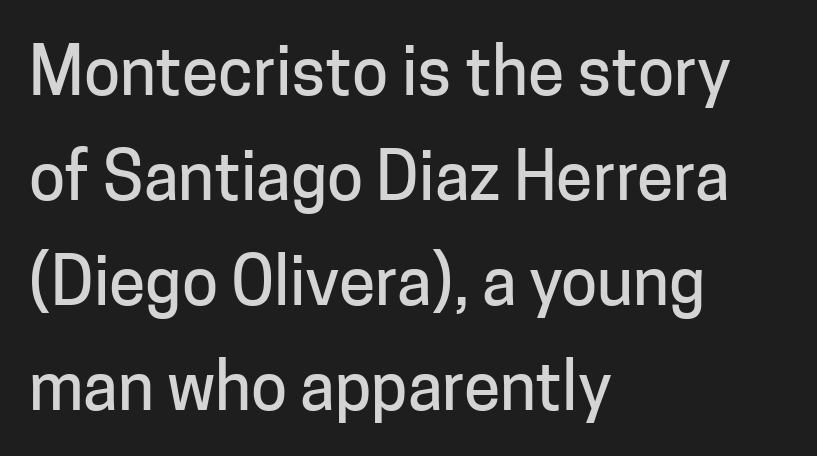
Q: Is the text italic (slanted)? A: No, it is upright.
Q: Is the typeface a serif or a sans-serif typeface? A: Sans-serif.
Q: Is the text underlined? A: No.
Q: How is the paragraph aligned? A: Left-aligned.
Q: Is the spacing between letters normal or unusually wide? A: Normal.
Q: Is the spacing between lines tight, normal or loose? A: Normal.
Q: Width (condensed, normal, or wide)? A: Normal.
Q: Stroke contrast? A: Low.
Q: x-height? A: Medium.
Q: Monospaced? A: No.
